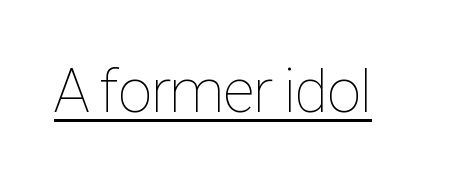
Q: Is the text bold? A: No.
Q: Is the text italic (slanted)? A: No, it is upright.
Q: Is the text underlined? A: Yes.
Q: Is the spacing between letters normal or unusually wide? A: Normal.
Q: Width (condensed, normal, or wide)? A: Condensed.
Q: Stroke contrast? A: Low.
Q: x-height? A: Medium.
Q: Monospaced? A: No.
